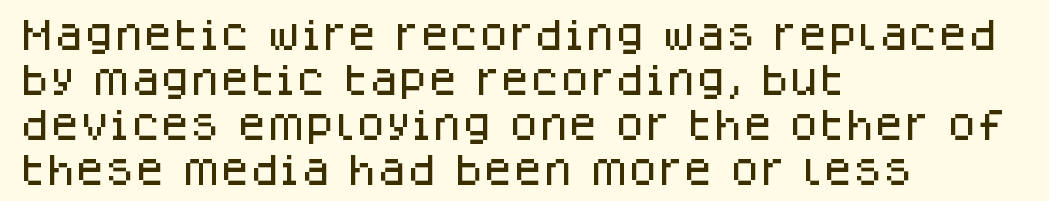
{"serif": "no", "italic": "no", "width": "normal", "stroke_contrast": "low", "x_height": "large", "monospaced": "no", "underline": "no", "align": "left", "line_spacing": "normal", "line_spacing_ratio": 1.32, "letter_spacing": "normal", "letter_spacing_em": 0.0, "glyph_px": 34}
